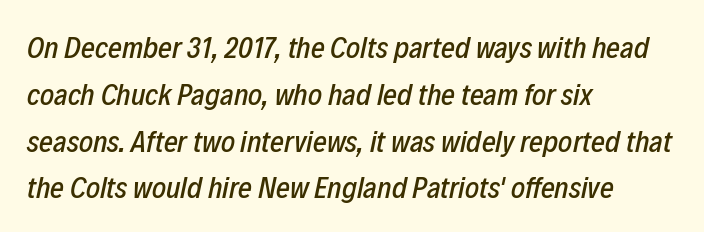
The image shows 30 px condensed type, italic (leaning right); set left-aligned, normal line spacing (1.56x), normal letter spacing, not underlined; low stroke contrast and a medium x-height.
